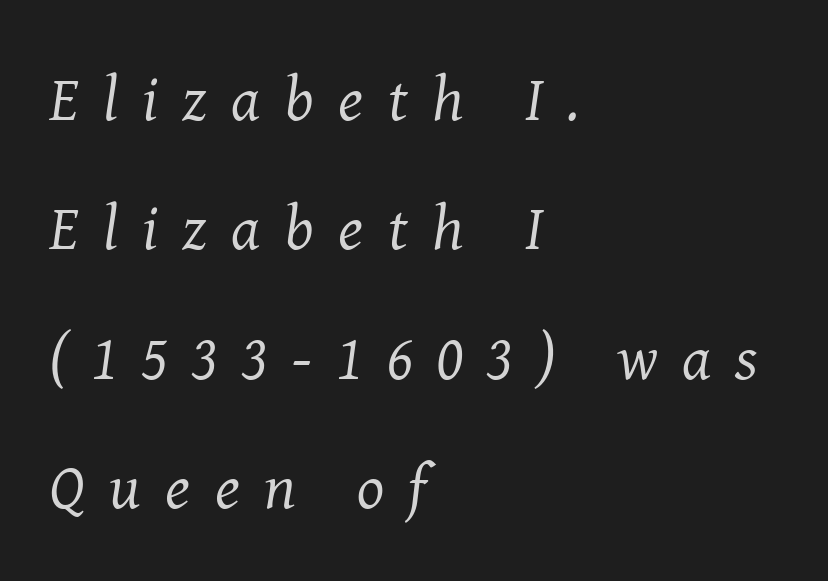
{"serif": "yes", "italic": "yes", "lean": "right", "slant_degrees": 8, "bold": "no", "weight": "regular", "width": "normal", "stroke_contrast": "medium", "x_height": "medium", "monospaced": "no", "underline": "no", "align": "left", "line_spacing": "loose", "line_spacing_ratio": 2.02, "letter_spacing": "wide", "letter_spacing_em": 0.38, "glyph_px": 64}
